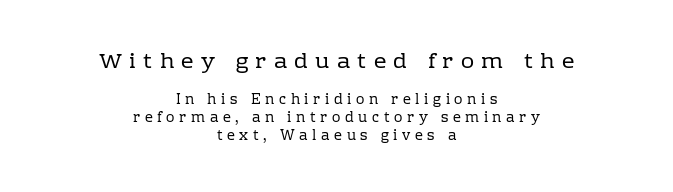
The image shows 22 px text type, upright; set centered, normal line spacing (1.26x), unusually wide letter spacing (+0.33 em), not underlined; the first (top) block is 1.57x larger.
